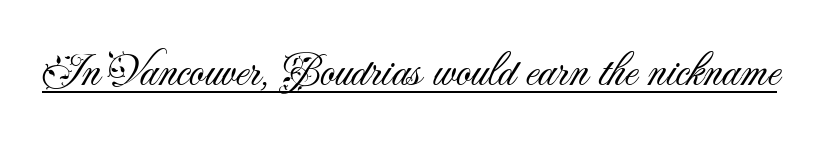
{"serif": "no", "bold": "no", "weight": "light", "width": "normal", "stroke_contrast": "medium", "x_height": "small", "monospaced": "no", "underline": "yes", "letter_spacing": "normal", "letter_spacing_em": 0.0, "glyph_px": 47}
